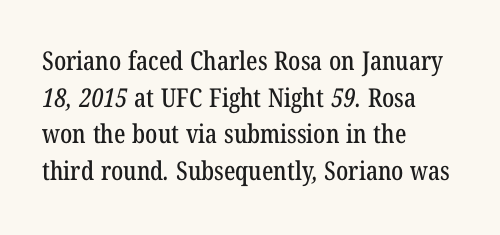
{"underline": "no", "align": "left", "line_spacing": "normal", "line_spacing_ratio": 1.41, "letter_spacing": "normal", "letter_spacing_em": 0.0, "glyph_px": 26}
